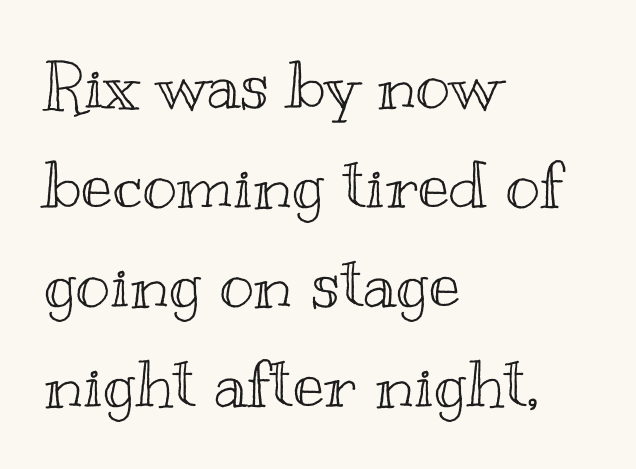
Q: Is the text italic (slanted)? A: No, it is upright.
Q: Is the text underlined? A: No.
Q: How is the paragraph aligned? A: Left-aligned.
Q: Is the spacing between letters normal or unusually wide? A: Normal.
Q: Is the spacing between lines tight, normal or loose? A: Normal.
Q: Width (condensed, normal, or wide)? A: Wide.
Q: x-height? A: Small.
Q: Monospaced? A: No.
